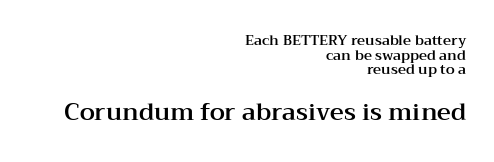
{"italic": "no", "underline": "no", "align": "right", "line_spacing": "tight", "line_spacing_ratio": 1.05, "letter_spacing": "normal", "letter_spacing_em": 0.0, "larger_block": "second", "size_ratio": 1.71, "glyph_px": 24}
